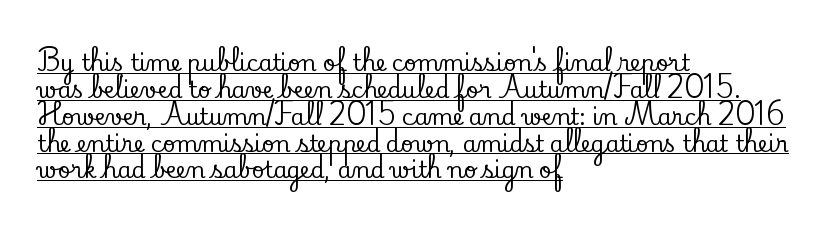
{"italic": "no", "underline": "yes", "align": "left", "line_spacing_ratio": 1.22, "letter_spacing": "normal", "letter_spacing_em": 0.0, "glyph_px": 22}
